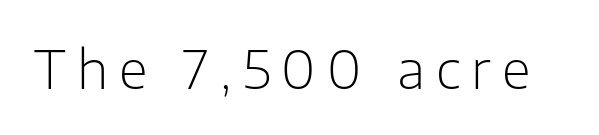
Q: Is the text bold? A: No.
Q: Is the text italic (slanted)? A: No, it is upright.
Q: Is the typeface a serif or a sans-serif typeface? A: Sans-serif.
Q: Is the text underlined? A: No.
Q: Is the spacing between letters normal or unusually wide? A: Unusually wide.
Q: Width (condensed, normal, or wide)? A: Normal.
Q: Stroke contrast? A: Low.
Q: x-height? A: Medium.
Q: Monospaced? A: No.
